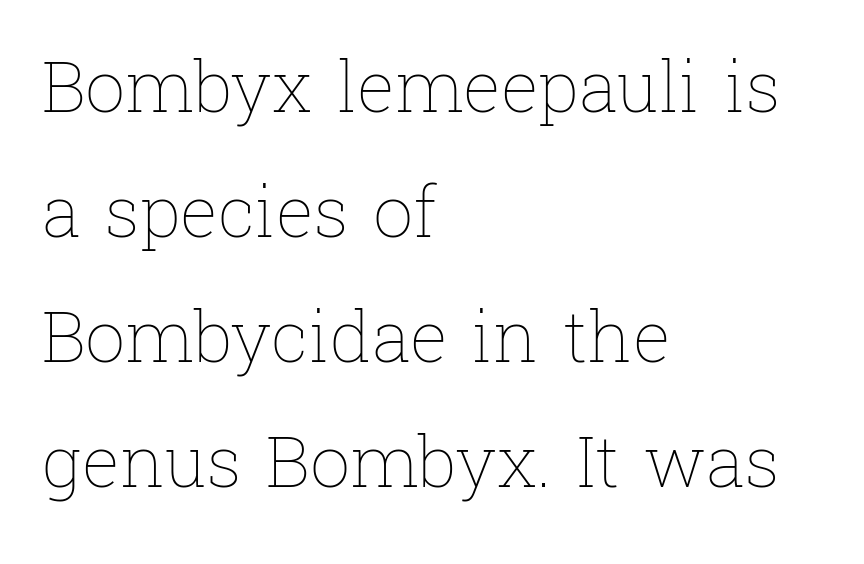
The image shows 71 px thin type, upright; set left-aligned, line spacing 1.76x, normal letter spacing, not underlined; low stroke contrast and a medium x-height.
